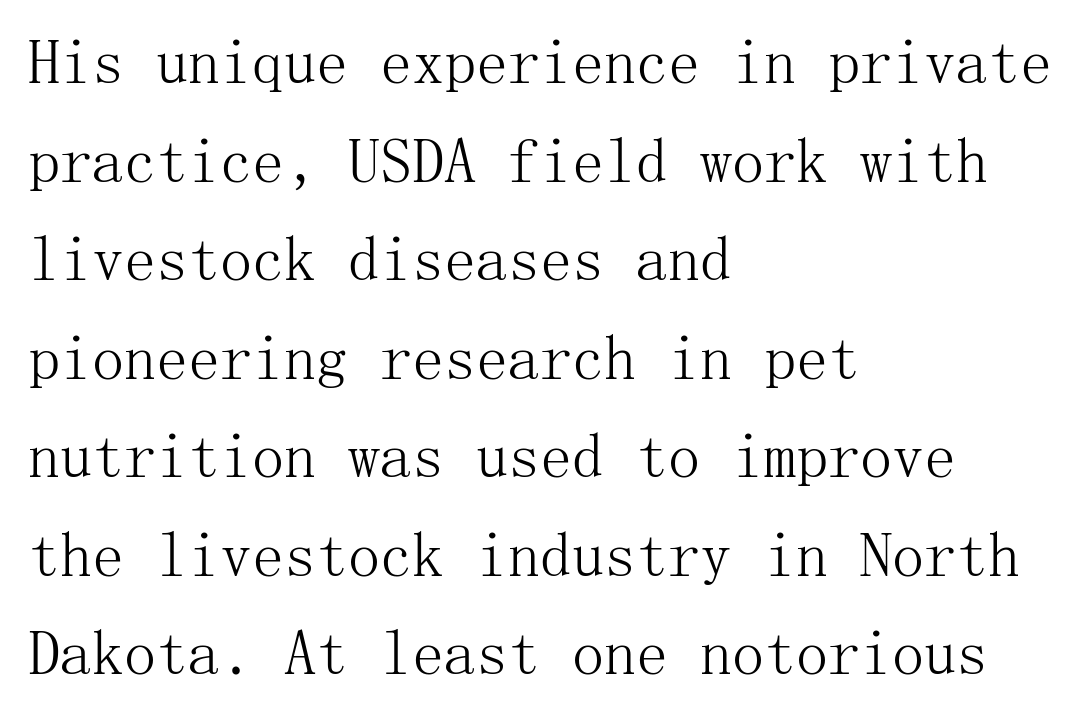
{"serif": "yes", "italic": "no", "bold": "no", "weight": "light", "width": "normal", "stroke_contrast": "medium", "x_height": "medium", "underline": "no", "align": "left", "line_spacing": "normal", "line_spacing_ratio": 1.54, "letter_spacing": "normal", "letter_spacing_em": 0.0, "glyph_px": 64}
